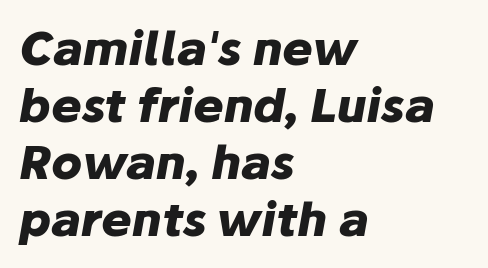
Q: Is the text bold? A: Yes.
Q: Is the text italic (slanted)? A: Yes, it leans right by about 10 degrees.
Q: Is the text underlined? A: No.
Q: How is the paragraph aligned? A: Left-aligned.
Q: Is the spacing between letters normal or unusually wide? A: Normal.
Q: Width (condensed, normal, or wide)? A: Normal.
Q: Stroke contrast? A: Low.
Q: x-height? A: Medium.
Q: Monospaced? A: No.
